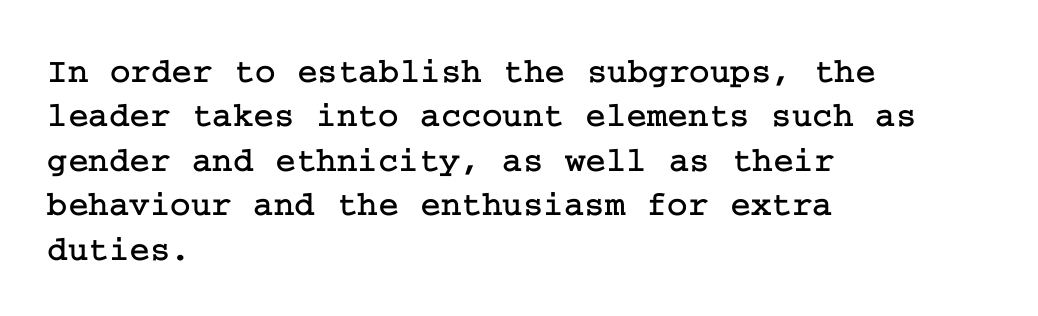
The type family on display is of the serif kind. The rendering anchors every line to the left-hand side. Every character sits straight up, as roman type does. Type without underlining.
